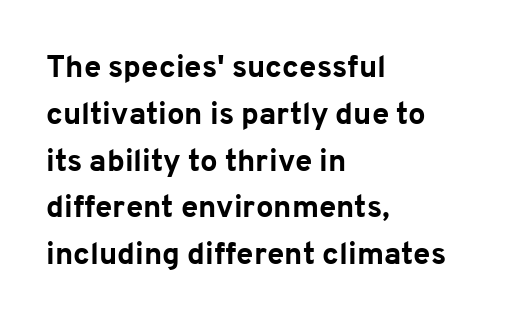
{"serif": "no", "italic": "no", "bold": "yes", "weight": "bold", "width": "normal", "stroke_contrast": "low", "x_height": "medium", "monospaced": "no", "underline": "no", "align": "left", "line_spacing": "normal", "line_spacing_ratio": 1.51, "letter_spacing": "normal", "letter_spacing_em": 0.0, "glyph_px": 31}
